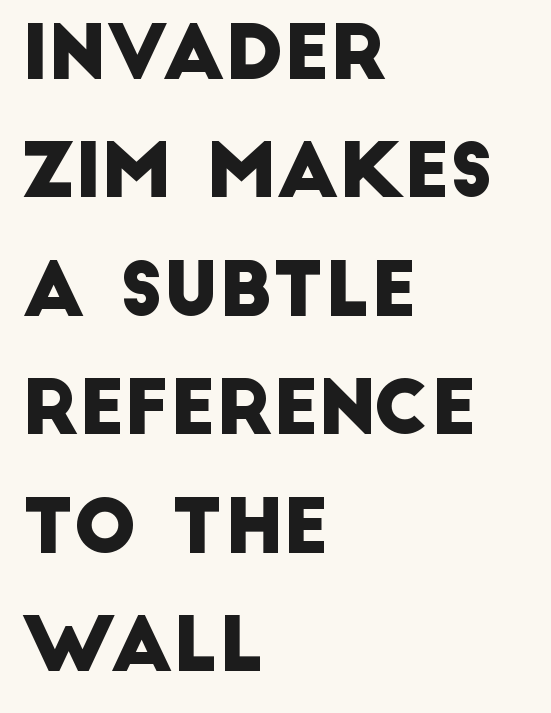
{"serif": "no", "width": "normal", "stroke_contrast": "low", "x_height": "large", "monospaced": "no", "underline": "no", "align": "left", "line_spacing": "normal", "line_spacing_ratio": 1.58, "letter_spacing": "normal", "letter_spacing_em": 0.0, "glyph_px": 75}
